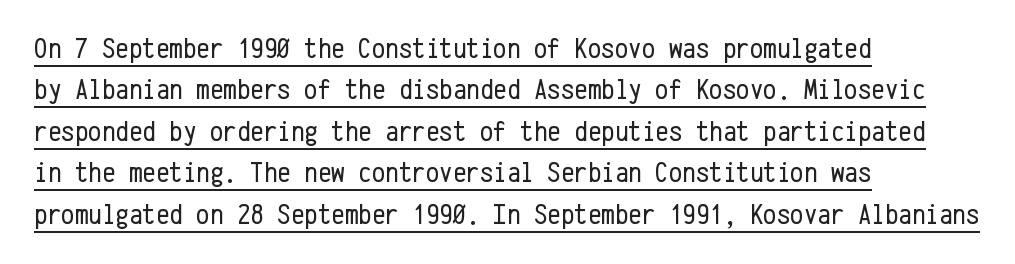
The strokes are not fattened; the text isn't bold. These lines stack with their left ends in a neat column. This sample uses an upright cut, with every glyph sitting square on the baseline. The glyphs in this specimen are sans serif. The leading is moderate, giving the passage an even texture. The letters march in equal steps, a hallmark of fixed-pitch type.
